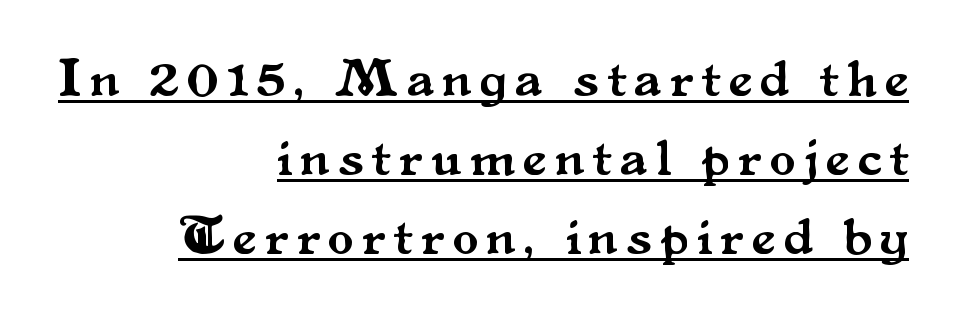
Is this a fixed-width face? No — the glyphs have proportional, varying widths. Honestly, the underline is the first thing you notice here. Examine the stroke ends and you'll spot serifs. Reading down the block, your eye finds every line finishing at a fixed right position.
